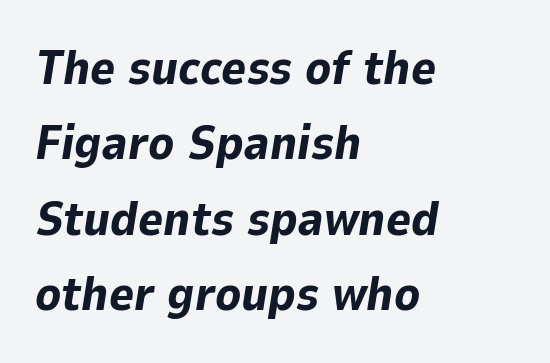
The image shows 48 px bold type, italic (leaning right); set left-aligned, normal line spacing (1.57x), normal letter spacing, not underlined; low stroke contrast and a medium x-height.
